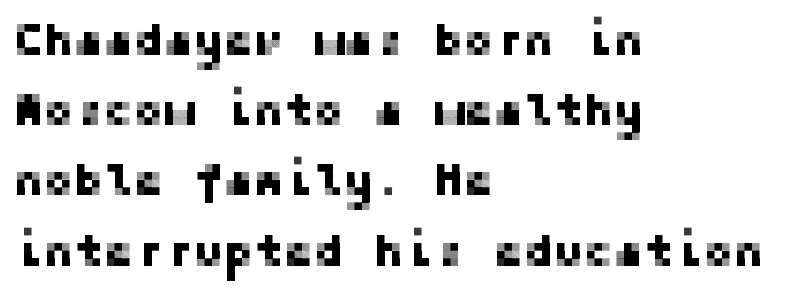
The image shows 45 px sans-serif type, upright; set left-aligned, normal line spacing (1.56x), normal letter spacing, not underlined; low stroke contrast and a medium x-height.
